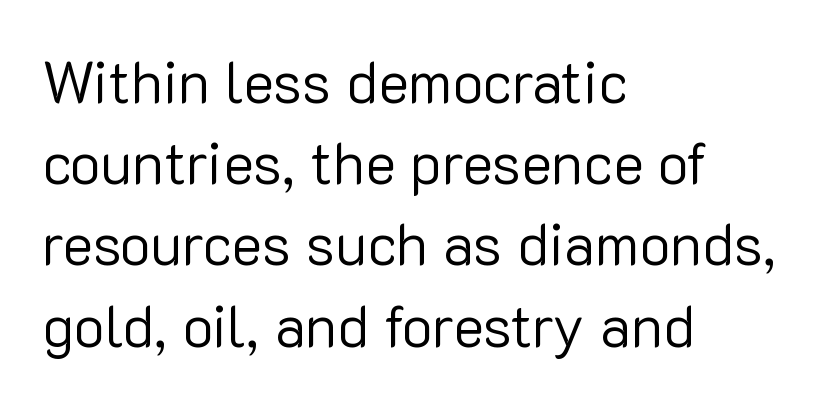
A typesetter would label this face a sans. Every row of glyphs begins at an identical x-position on the left. Character widths vary here, with narrow letters taking less room than wide ones. The weight tops out at a normal text grade. Every stem runs plumb, perpendicular to the baseline.
